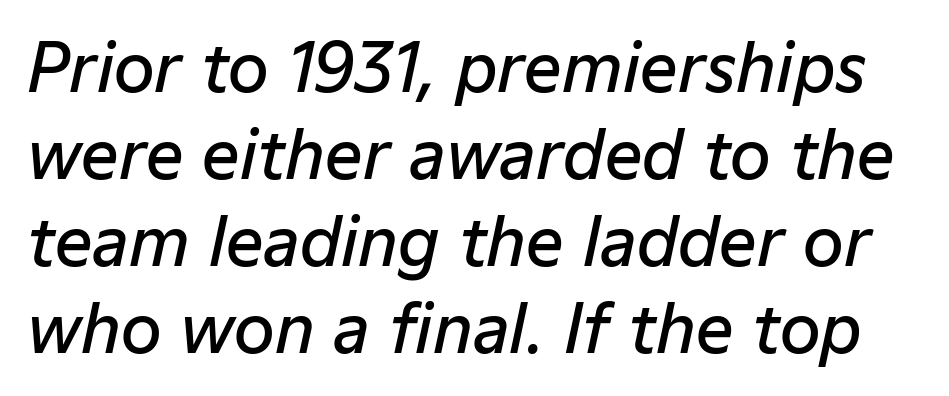
Successive baselines arrive at the customary interval. This sample has the flowing, uneven cadence of proportional lettering. The glyphs are unaccompanied by any horizontal stroke below them. Is the type bold? Partly — it's a semibold, heavier than regular but not fully bold.
